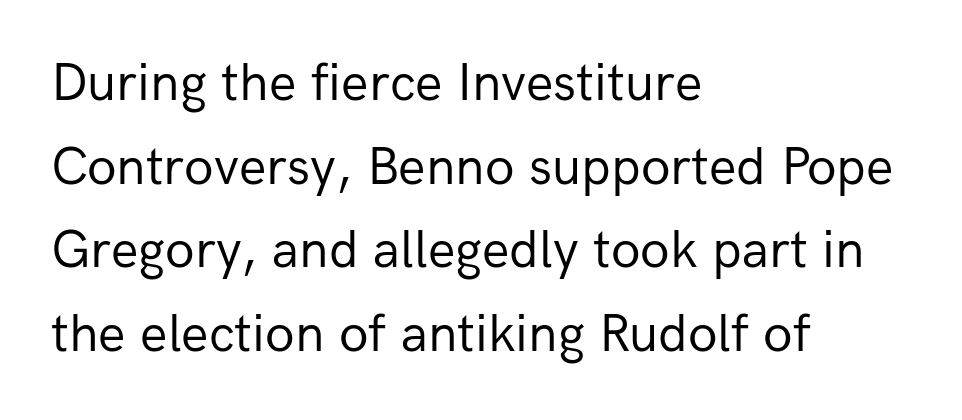
The image shows 54 px regular-weight sans-serif type, upright; set left-aligned, normal line spacing (1.55x), normal letter spacing, not underlined; low stroke contrast and a medium x-height.
